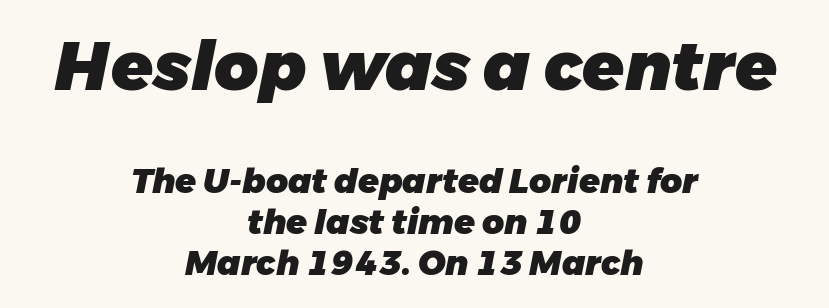
The face used here is proportionally spaced, like ordinary book or web type. Style check: oblique. Look at the glyph heights: the upper group is clearly the bigger setting. Standard letterfit; no display-style spreading of the glyphs. Students, this is bold: see how much ink each stroke carries.
